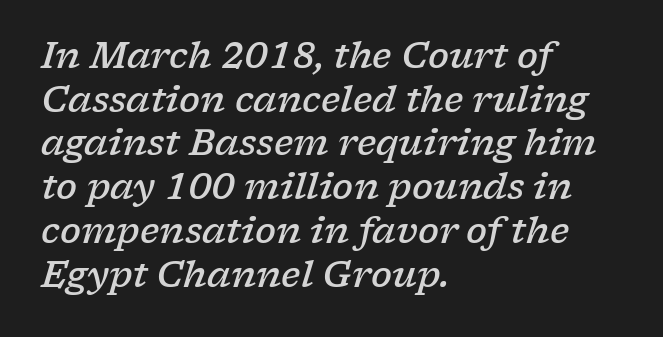
{"serif": "yes", "italic": "yes", "lean": "right", "slant_degrees": 17, "bold": "semi", "weight": "semibold", "width": "wide", "stroke_contrast": "low", "x_height": "medium", "monospaced": "no", "underline": "no", "align": "left", "line_spacing": "normal", "line_spacing_ratio": 1.25, "letter_spacing": "normal", "letter_spacing_em": 0.0, "glyph_px": 35}
